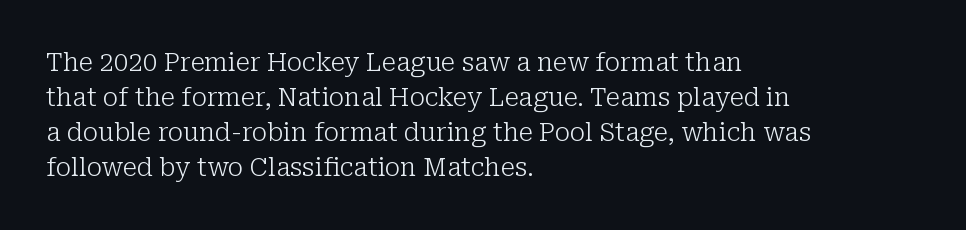
How are the letters spaced? Ordinarily, with no added tracking. Has an underline been added? It has not. Honestly, the row spacing looks completely unremarkable. The font is comparable to plain body text, perhaps lighter. Visually the block forms a straight wall on the left and a jagged coastline on the right.
